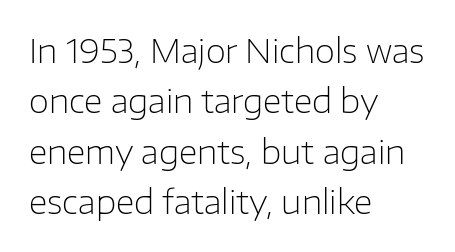
Weight class: somewhere from thin through regular. Honestly, the row spacing looks completely unremarkable. This sample has the flowing, uneven cadence of proportional lettering. A typesetter would call this zero additional tracking. Typeset ragged right — the left edge is the straight one. Honestly, there is no underline to notice here at all.
